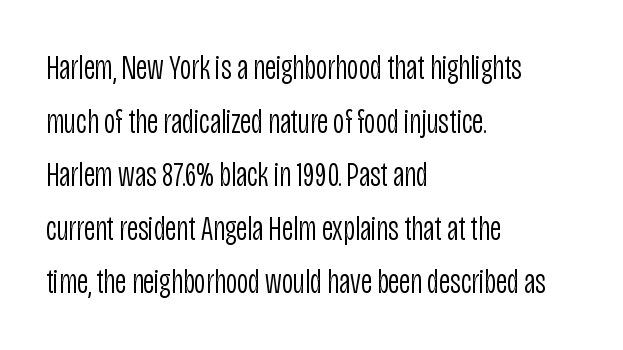
Q: Is the text bold? A: No.
Q: Is the text italic (slanted)? A: No, it is upright.
Q: Is the typeface a serif or a sans-serif typeface? A: Sans-serif.
Q: Is the text underlined? A: No.
Q: How is the paragraph aligned? A: Left-aligned.
Q: Is the spacing between letters normal or unusually wide? A: Normal.
Q: Is the spacing between lines tight, normal or loose? A: Normal.
Q: Width (condensed, normal, or wide)? A: Condensed.
Q: Stroke contrast? A: Low.
Q: x-height? A: Large.
Q: Monospaced? A: No.
